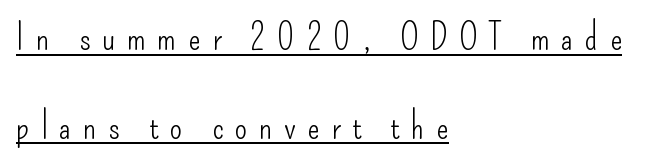
{"serif": "no", "italic": "no", "bold": "no", "weight": "light", "width": "condensed", "stroke_contrast": "low", "x_height": "small", "monospaced": "no", "underline": "yes", "align": "left", "line_spacing": "loose", "line_spacing_ratio": 2.46, "letter_spacing": "wide", "letter_spacing_em": 0.32, "glyph_px": 36}
